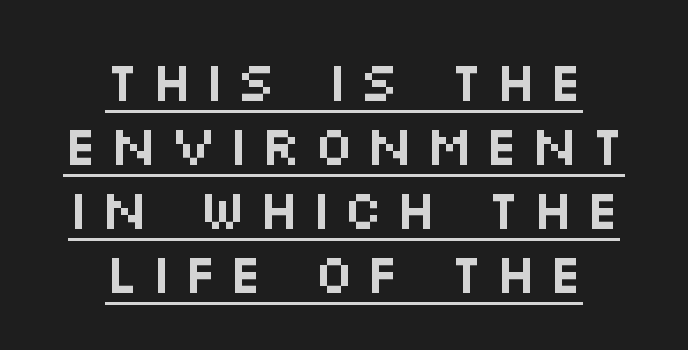
{"serif": "no", "italic": "no", "width": "wide", "stroke_contrast": "medium", "x_height": "large", "monospaced": "no", "underline": "yes", "align": "center", "line_spacing": "tight", "line_spacing_ratio": 1.14, "glyph_px": 56}
